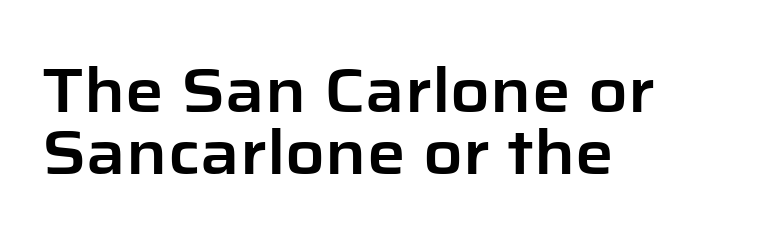
Quick note: underline off. Honestly, the rows look squashed on top of each other. Ascenders rise straight up at ninety degrees. Look at the bottom of the vertical strokes: they stop flat, with no serifs. The lines are quadded left. You could call the tracking neutral — neither tight nor loose.
